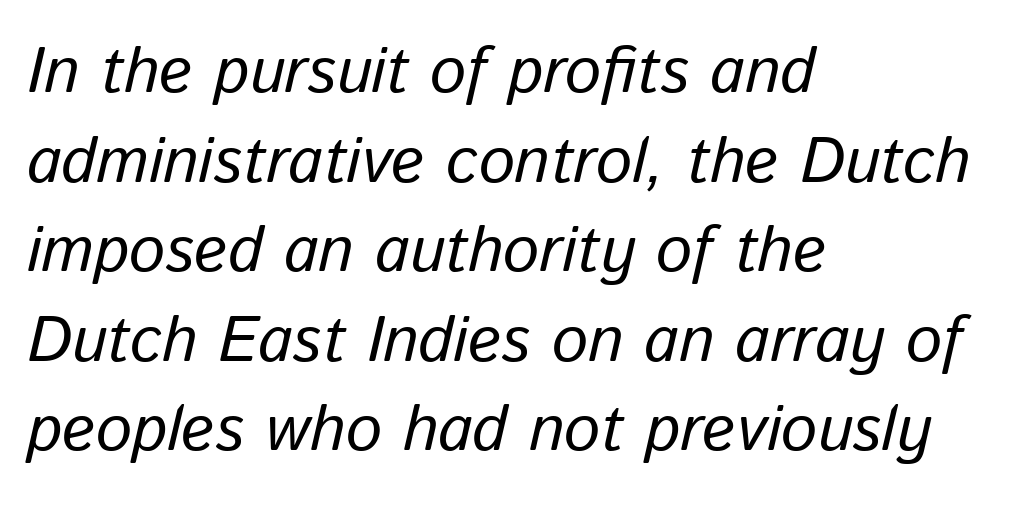
The image shows 64 px text type, italic (leaning right); set left-aligned, normal line spacing (1.4x), normal letter spacing, not underlined; low stroke contrast and a medium x-height.
